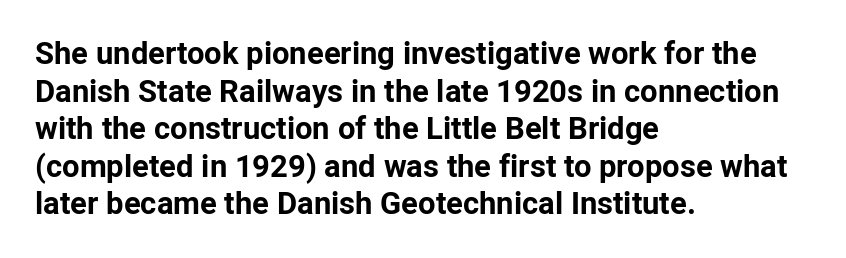
The image shows 31 px bold sans-serif type, upright; set left-aligned, line spacing 1.21x, normal letter spacing, not underlined; low stroke contrast and a medium x-height.
